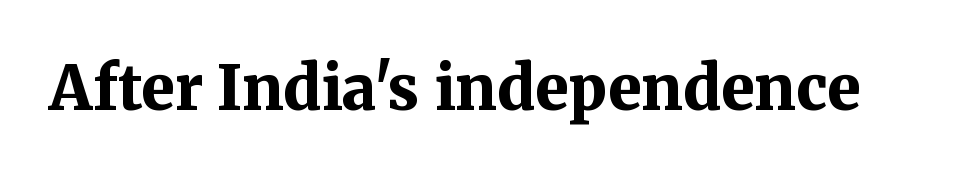
{"serif": "yes", "italic": "no", "bold": "yes", "weight": "bold", "width": "normal", "stroke_contrast": "medium", "x_height": "medium", "monospaced": "no", "underline": "no", "letter_spacing": "normal", "letter_spacing_em": 0.0, "glyph_px": 61}
